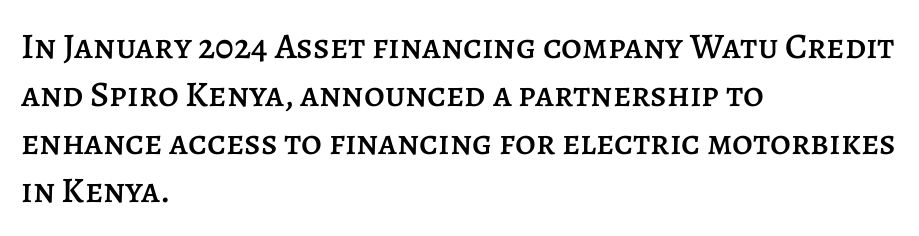
Q: Is the text italic (slanted)? A: No, it is upright.
Q: Is the text underlined? A: No.
Q: How is the paragraph aligned? A: Left-aligned.
Q: Is the spacing between letters normal or unusually wide? A: Normal.
Q: Is the spacing between lines tight, normal or loose? A: Normal.
Q: Width (condensed, normal, or wide)? A: Normal.
Q: Stroke contrast? A: Low.
Q: x-height? A: Large.
Q: Monospaced? A: No.
